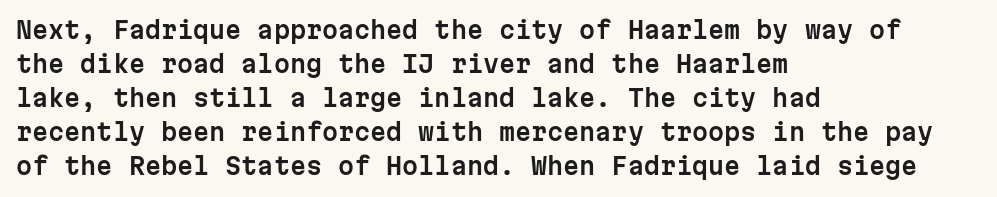
Clear beneath every line of the passage. Notice how descenders clear the ascenders below comfortably — that's standard leading. In terms of letterspacing, this is plain default setting. The lettering stays uniformly vertical, giving the passage a roman look. The lines in this sample share a left origin and differ only in where they stop.
